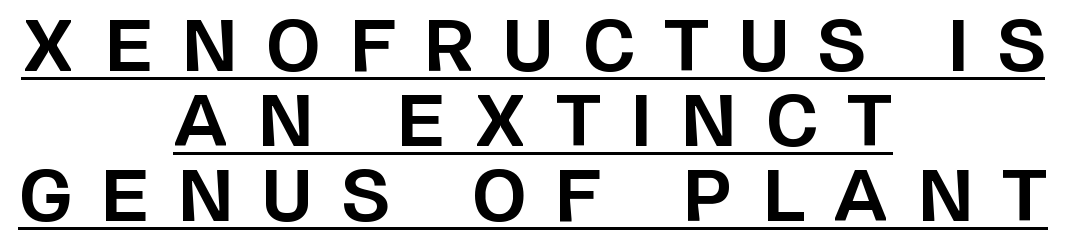
Q: Is the text bold? A: Yes.
Q: Is the text italic (slanted)? A: No, it is upright.
Q: Is the typeface a serif or a sans-serif typeface? A: Sans-serif.
Q: Is the text underlined? A: Yes.
Q: How is the paragraph aligned? A: Centered.
Q: Is the spacing between letters normal or unusually wide? A: Unusually wide.
Q: Is the spacing between lines tight, normal or loose? A: Tight.
Q: Width (condensed, normal, or wide)? A: Normal.
Q: Stroke contrast? A: Low.
Q: x-height? A: Large.
Q: Monospaced? A: No.
